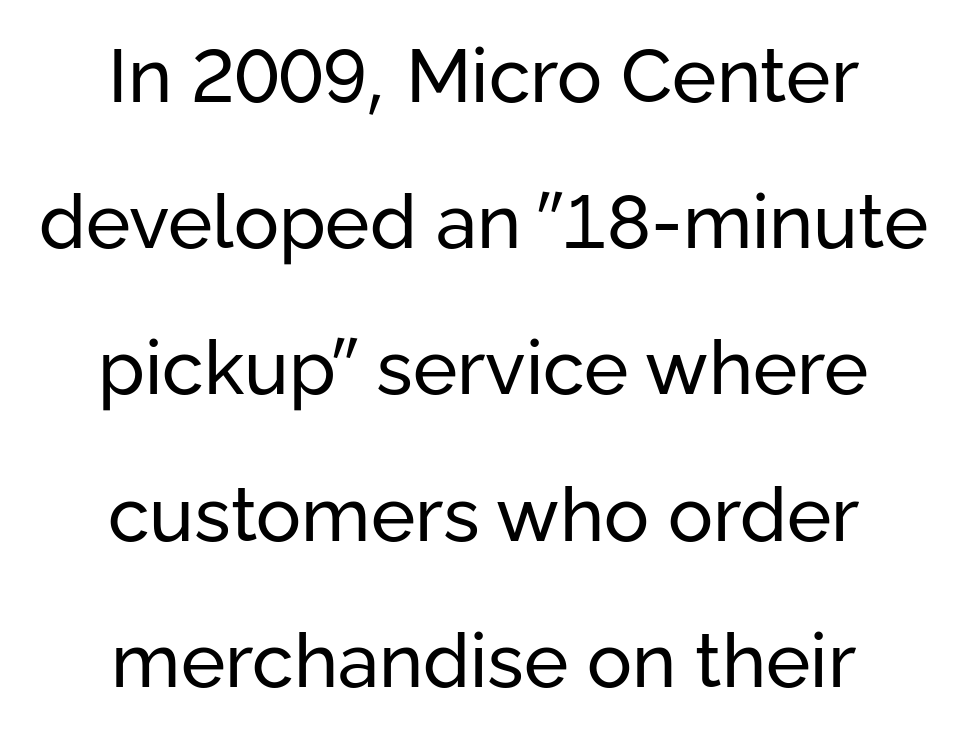
Q: Is the text bold? A: No.
Q: Is the text italic (slanted)? A: No, it is upright.
Q: Is the typeface a serif or a sans-serif typeface? A: Sans-serif.
Q: Is the text underlined? A: No.
Q: How is the paragraph aligned? A: Centered.
Q: Is the spacing between letters normal or unusually wide? A: Normal.
Q: Is the spacing between lines tight, normal or loose? A: Loose.
Q: Width (condensed, normal, or wide)? A: Normal.
Q: Stroke contrast? A: Low.
Q: x-height? A: Medium.
Q: Monospaced? A: No.
